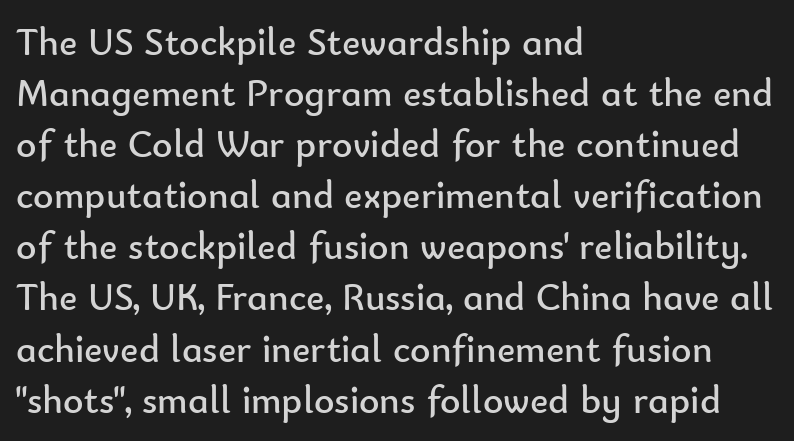
This rendering uses left alignment, leaving the right contour irregular. Every character sits straight up, as roman type does. Standard letterfit; no display-style spreading of the glyphs. Weight: in the light-to-regular range. Proportional: the letters do not fall into vertical columns. The line-height multiplier appears to be the usual default.
